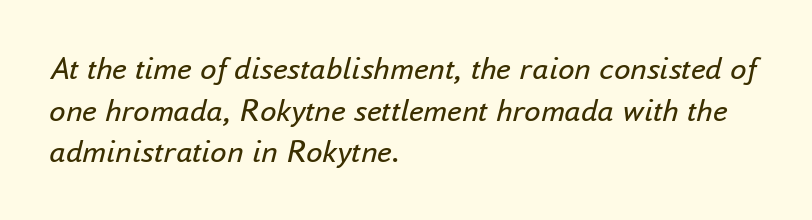
The letterforms sit at book weight or below. The text block is weighted toward the left margin, trailing off unevenly rightward. The passage shown leans; its letterforms are oblique. The passage shown has conventional tracking throughout. Spacing verdict: proportional, widths tailored to each character.
